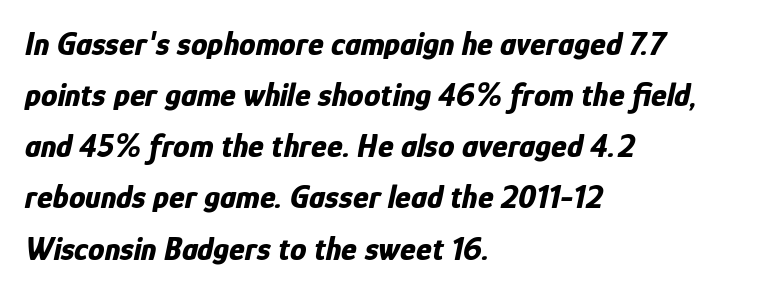
This rendering leaves character spacing at its baseline value. Spacing verdict: proportional, widths tailored to each character. In CSS terms this would be text-align: left. Weight: bold.
